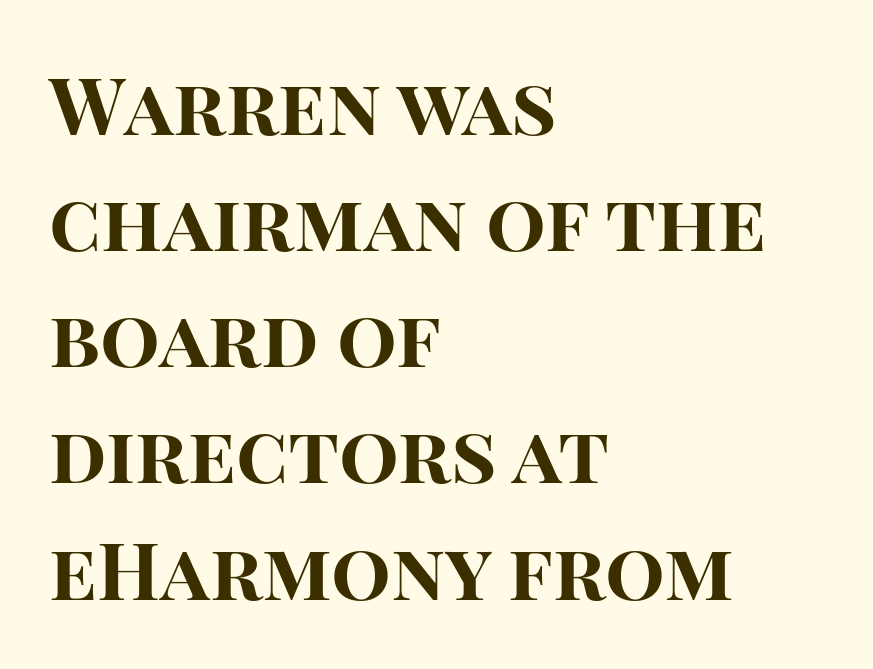
The typeface chosen for these lines omits serifs. Which margin do the lines hug? The left one — the right edge is uneven. Decoration check: the copy has no underline. Between one letter and the next there's only the usual sliver of space. A full-strength bold gives these letters their thick strokes. Interline gaps are of average width in this sample.
